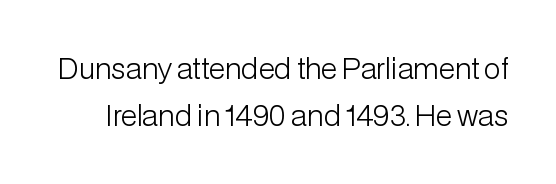
The image shows 28 px light sans-serif type, upright; set normal line spacing (1.68x), normal letter spacing, not underlined; low stroke contrast and a medium x-height.
